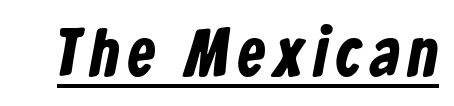
Q: Is the typeface a serif or a sans-serif typeface? A: Sans-serif.
Q: Is the text underlined? A: Yes.
Q: Width (condensed, normal, or wide)? A: Condensed.
Q: Stroke contrast? A: Low.
Q: x-height? A: Medium.
Q: Monospaced? A: No.
